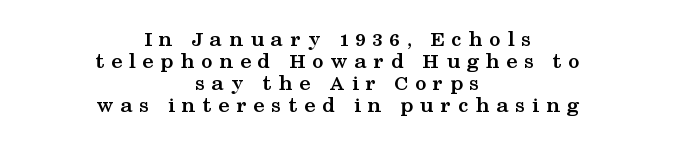
Q: Is the text bold? A: Yes.
Q: Is the text italic (slanted)? A: No, it is upright.
Q: Is the text underlined? A: No.
Q: How is the paragraph aligned? A: Centered.
Q: Is the spacing between letters normal or unusually wide? A: Unusually wide.
Q: Is the spacing between lines tight, normal or loose? A: Tight.
